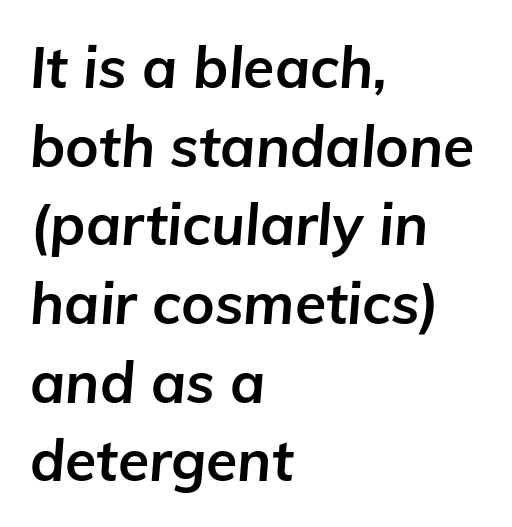
{"italic": "yes", "lean": "right", "slant_degrees": 5, "bold": "yes", "weight": "bold", "width": "normal", "stroke_contrast": "low", "x_height": "medium", "monospaced": "no", "underline": "no", "align": "left", "line_spacing": "normal", "line_spacing_ratio": 1.38, "letter_spacing": "normal", "letter_spacing_em": 0.0, "glyph_px": 57}
